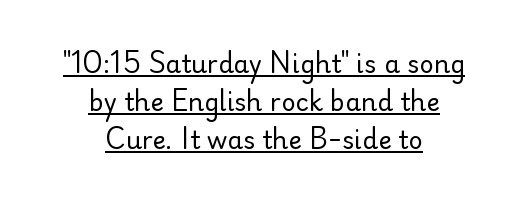
Which margin do the lines hug? Neither — every line sits in the middle. Standard letterfit; no display-style spreading of the glyphs. Is there any slant? The stems are plumb. Does the leading feel generous? No, just average. Looks like someone drew a line under every word here. No letter is thick-stroked: the sample isn't bold.
